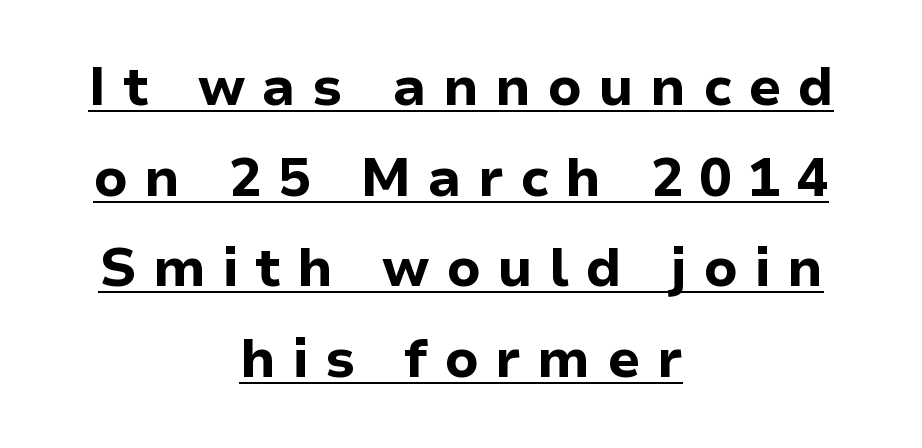
The image shows 54 px bold sans-serif type, upright; set centered, normal line spacing (1.68x), unusually wide letter spacing (+0.3 em), underlined; low stroke contrast and a medium x-height.
